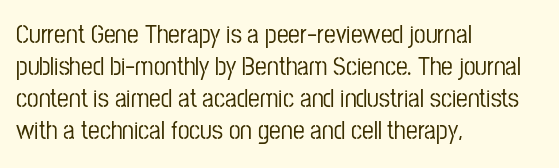
{"italic": "no", "underline": "no", "align": "left", "line_spacing_ratio": 1.23, "letter_spacing": "normal", "letter_spacing_em": 0.0, "glyph_px": 26}
